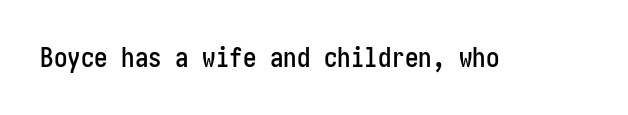
This rendering leaves character spacing at its baseline value. Has an underline been added? It has not. No italicization has been applied; the sample stays upright.
